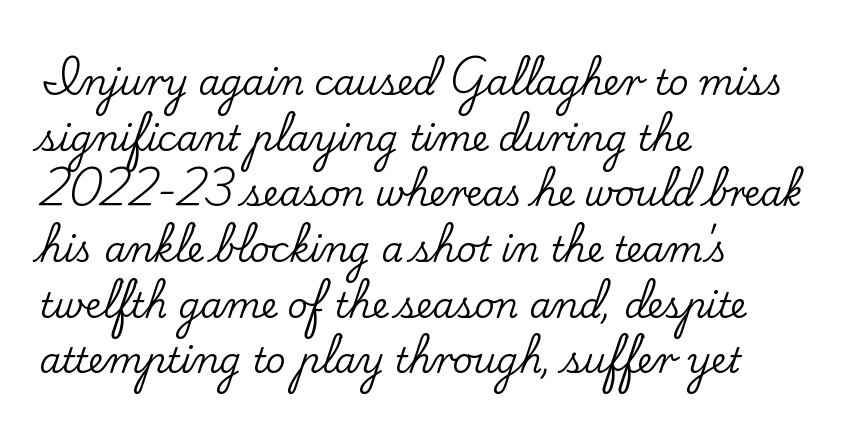
These lines sit exactly where default settings would place them. You could not count columns in this text — the font is proportionally spaced. Old-style or modern, the face here clearly has serifs. Honestly, the letter spacing is just normal — you wouldn't notice it. The text block is weighted toward the left margin, trailing off unevenly rightward.
